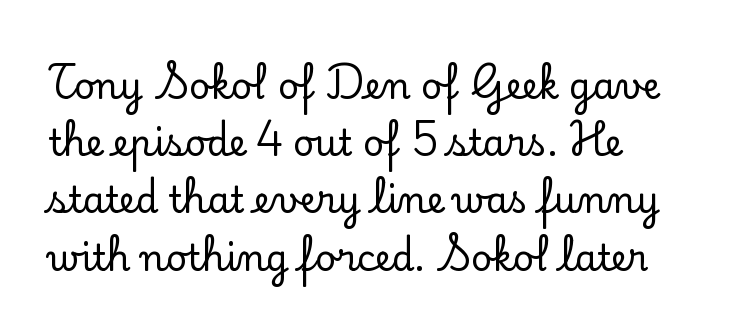
The image shows 36 px serif type, upright; set left-aligned, normal line spacing (1.59x), normal letter spacing, not underlined; low stroke contrast and a small x-height.
